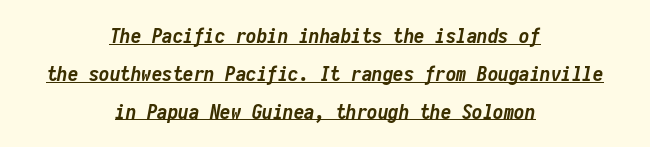
This sample is center-justified, so both line endings float freely. Rendered with sloped, italic letterforms. Notice how thick the strokes are: this is what a full bold looks like. These lines keep a tight, regular rhythm from letter to letter. Underlining? Definitely there.
